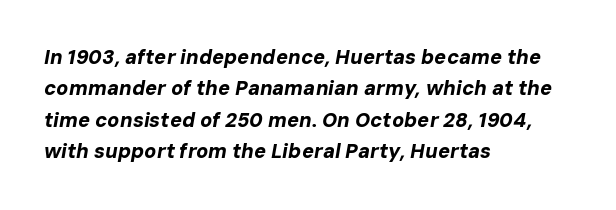
{"italic": "yes", "lean": "right", "slant_degrees": 10, "bold": "yes", "underline": "no", "align": "left", "line_spacing": "normal", "line_spacing_ratio": 1.57, "letter_spacing": "normal", "letter_spacing_em": 0.0, "glyph_px": 20}
